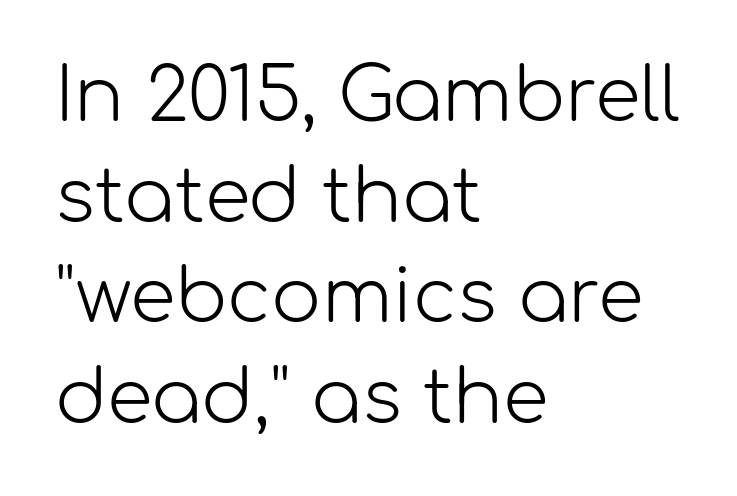
A normal amount of white space separates one row of letters from the next. No feet cap the strokes, marking this as sans-serif type. The passage shown is typed in a proportional face where columns would drift. Vertical strokes here are truly vertical.
